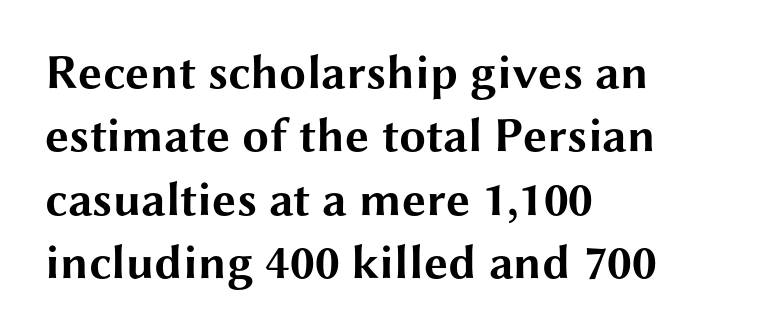
{"serif": "no", "italic": "no", "bold": "yes", "weight": "bold", "width": "wide", "stroke_contrast": "medium", "x_height": "medium", "monospaced": "no", "underline": "no", "align": "left", "line_spacing": "normal", "line_spacing_ratio": 1.32, "letter_spacing": "normal", "letter_spacing_em": 0.0, "glyph_px": 48}
